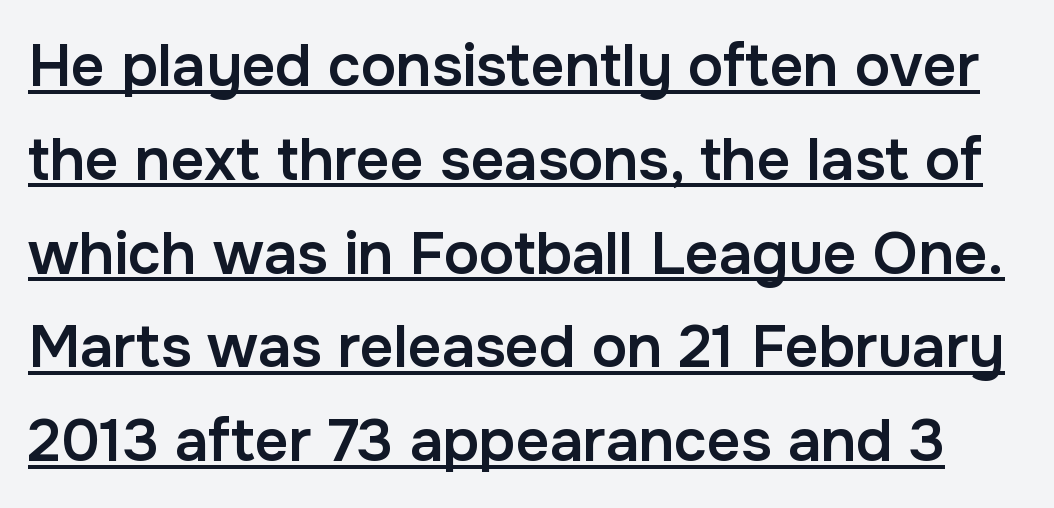
Q: Is the text bold? A: Semi-bold.
Q: Is the text italic (slanted)? A: No, it is upright.
Q: Is the typeface a serif or a sans-serif typeface? A: Sans-serif.
Q: Is the text underlined? A: Yes.
Q: Is the spacing between letters normal or unusually wide? A: Normal.
Q: Is the spacing between lines tight, normal or loose? A: Normal.
Q: Width (condensed, normal, or wide)? A: Normal.
Q: Stroke contrast? A: Low.
Q: x-height? A: Medium.
Q: Monospaced? A: No.
